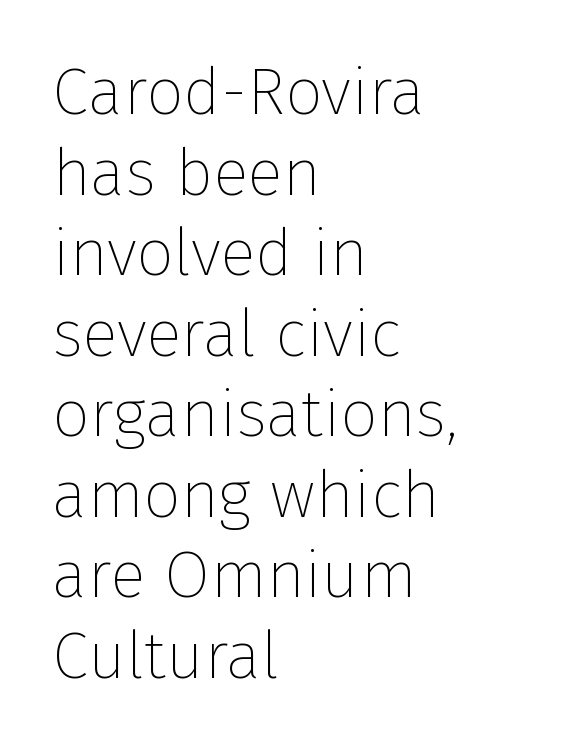
The image shows 66 px thin sans-serif type, upright; set left-aligned, line spacing 1.22x, normal letter spacing, not underlined; low stroke contrast and a medium x-height.
